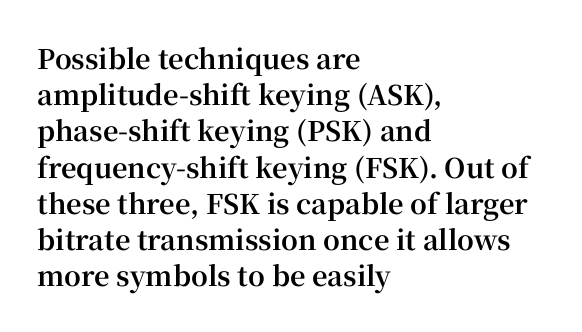
Does the weight exceed regular? Yes, all the way to bold. Inter-character spacing is left at the font's built-in metrics. If you drew a ruler down the left edge, every line would touch it. Only glyphs here, with clear space below each row. This sample keeps an unexceptional amount of space between lines.
